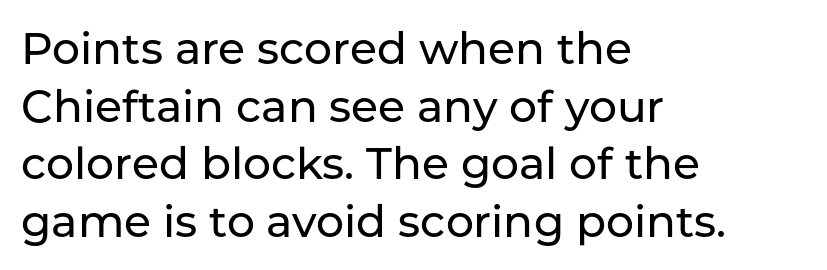
Q: Is the text italic (slanted)? A: No, it is upright.
Q: Is the typeface a serif or a sans-serif typeface? A: Sans-serif.
Q: Is the text underlined? A: No.
Q: How is the paragraph aligned? A: Left-aligned.
Q: Is the spacing between letters normal or unusually wide? A: Normal.
Q: Is the spacing between lines tight, normal or loose? A: Normal.
Q: Width (condensed, normal, or wide)? A: Normal.
Q: Stroke contrast? A: Low.
Q: x-height? A: Medium.
Q: Monospaced? A: No.
